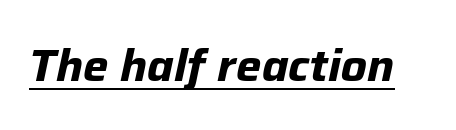
Q: Is the text bold? A: Yes.
Q: Is the text italic (slanted)? A: Yes, it leans right by about 12 degrees.
Q: Is the text underlined? A: Yes.
Q: Is the spacing between letters normal or unusually wide? A: Normal.
Q: Width (condensed, normal, or wide)? A: Normal.
Q: Stroke contrast? A: Low.
Q: x-height? A: Medium.
Q: Monospaced? A: No.
